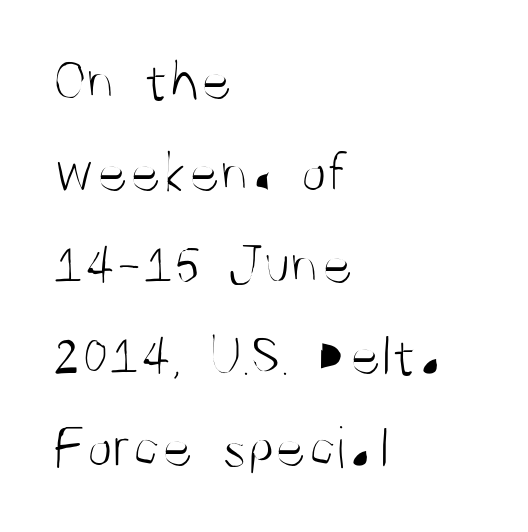
It's the straight-up-and-down kind of type. If you drew a ruler down the left edge, every line would touch it. Each word holds together tightly as a unit, with standard inter-letter gaps. Each letter keeps its own natural width here, so spacing adapts to shape. What kind of face is this? One without serifs — a sans.
